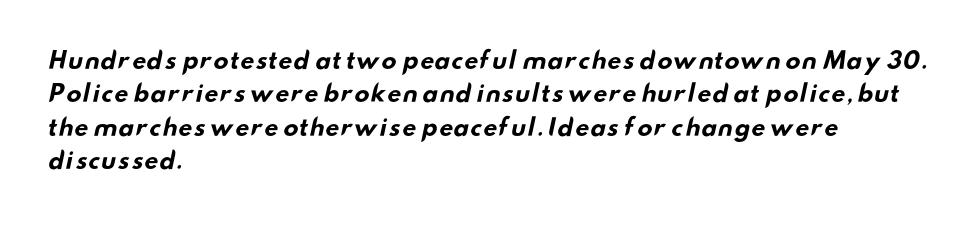
{"bold": "yes", "underline": "no", "align": "left", "line_spacing": "normal", "line_spacing_ratio": 1.45, "letter_spacing": "normal", "letter_spacing_em": 0.0, "glyph_px": 23}
